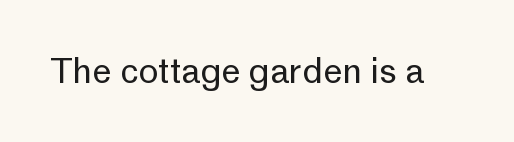
Q: Is the text bold? A: No.
Q: Is the text italic (slanted)? A: No, it is upright.
Q: Is the typeface a serif or a sans-serif typeface? A: Sans-serif.
Q: Is the text underlined? A: No.
Q: Is the spacing between letters normal or unusually wide? A: Normal.
Q: Width (condensed, normal, or wide)? A: Normal.
Q: Stroke contrast? A: Low.
Q: x-height? A: Medium.
Q: Monospaced? A: No.
